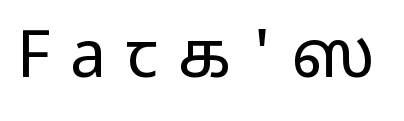
Q: Is the text bold? A: No.
Q: Is the text italic (slanted)? A: No, it is upright.
Q: Is the typeface a serif or a sans-serif typeface? A: Sans-serif.
Q: Is the text underlined? A: No.
Q: Is the spacing between letters normal or unusually wide? A: Unusually wide.
Q: Width (condensed, normal, or wide)? A: Wide.
Q: Stroke contrast? A: Low.
Q: x-height? A: Medium.
Q: Monospaced? A: No.
